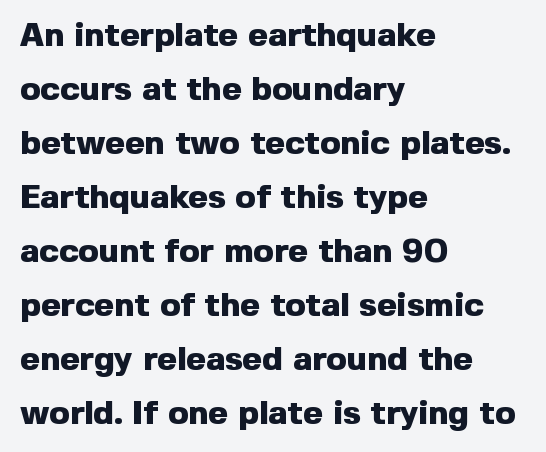
{"serif": "no", "italic": "no", "bold": "yes", "weight": "heavy", "width": "normal", "x_height": "medium", "monospaced": "no", "underline": "no", "align": "left", "line_spacing": "normal", "line_spacing_ratio": 1.59, "letter_spacing": "normal", "letter_spacing_em": 0.0, "glyph_px": 34}
